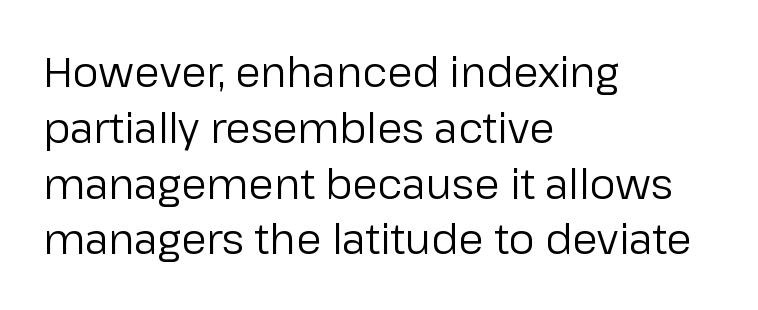
Q: Is the text bold? A: No.
Q: Is the text italic (slanted)? A: No, it is upright.
Q: Is the typeface a serif or a sans-serif typeface? A: Sans-serif.
Q: Is the text underlined? A: No.
Q: How is the paragraph aligned? A: Left-aligned.
Q: Is the spacing between letters normal or unusually wide? A: Normal.
Q: Is the spacing between lines tight, normal or loose? A: Normal.
Q: Width (condensed, normal, or wide)? A: Normal.
Q: Stroke contrast? A: Low.
Q: x-height? A: Medium.
Q: Monospaced? A: No.
